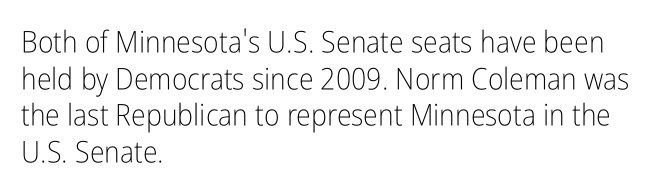
Q: Is the text bold? A: No.
Q: Is the text italic (slanted)? A: No, it is upright.
Q: Is the typeface a serif or a sans-serif typeface? A: Sans-serif.
Q: Is the text underlined? A: No.
Q: How is the paragraph aligned? A: Left-aligned.
Q: Is the spacing between letters normal or unusually wide? A: Normal.
Q: Width (condensed, normal, or wide)? A: Condensed.
Q: Stroke contrast? A: Low.
Q: x-height? A: Medium.
Q: Monospaced? A: No.
